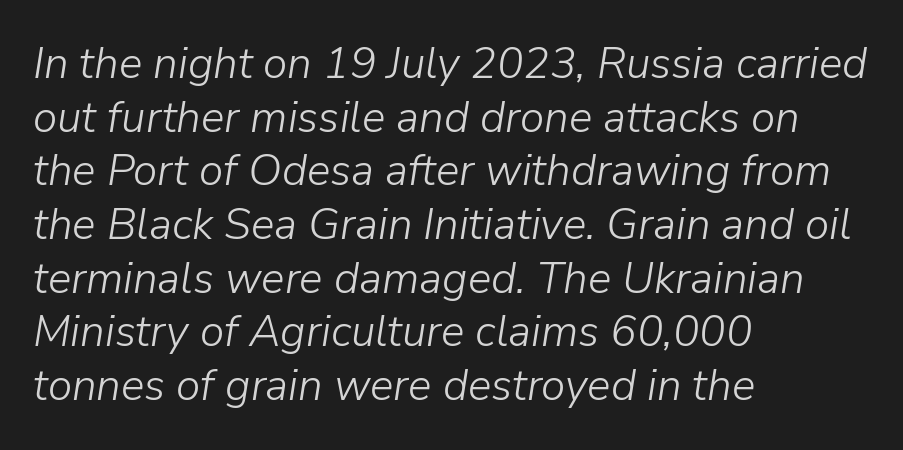
{"italic": "yes", "lean": "right", "slant_degrees": 9, "bold": "no", "weight": "light", "width": "normal", "stroke_contrast": "low", "x_height": "medium", "monospaced": "no", "underline": "no", "align": "left", "line_spacing_ratio": 1.22, "letter_spacing": "normal", "letter_spacing_em": 0.0, "glyph_px": 44}
